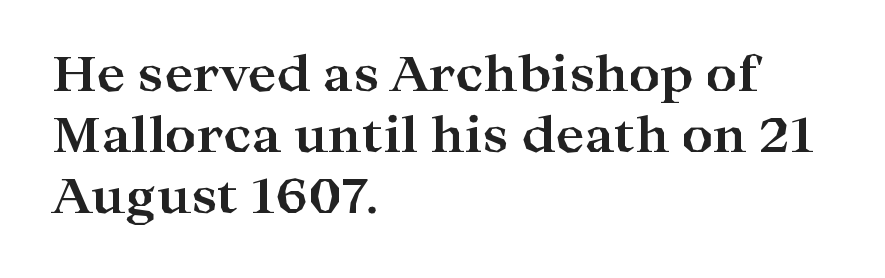
{"serif": "yes", "italic": "no", "bold": "yes", "weight": "bold", "width": "wide", "stroke_contrast": "high", "x_height": "medium", "monospaced": "no", "underline": "no", "align": "left", "line_spacing_ratio": 1.24, "letter_spacing": "normal", "letter_spacing_em": 0.0, "glyph_px": 49}
